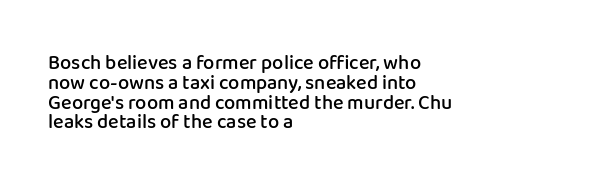
{"italic": "no", "bold": "semi", "underline": "no", "align": "left", "line_spacing": "tight", "line_spacing_ratio": 0.99, "letter_spacing": "normal", "letter_spacing_em": 0.0, "glyph_px": 20}
